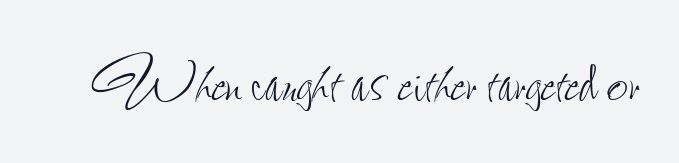
The image shows 74 px thin, condensed type; set normal letter spacing, not underlined; low stroke contrast and a small x-height.
